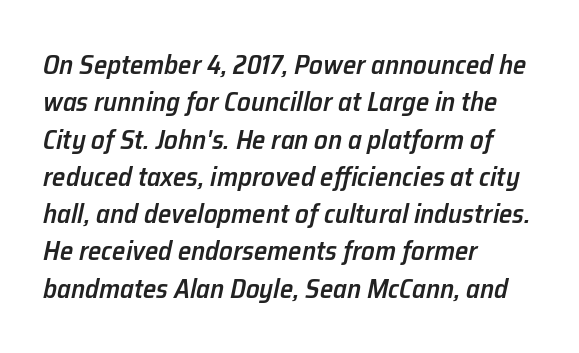
{"italic": "yes", "lean": "right", "slant_degrees": 12, "bold": "semi", "underline": "no", "align": "left", "line_spacing": "normal", "line_spacing_ratio": 1.38, "letter_spacing": "normal", "letter_spacing_em": 0.0, "glyph_px": 27}
